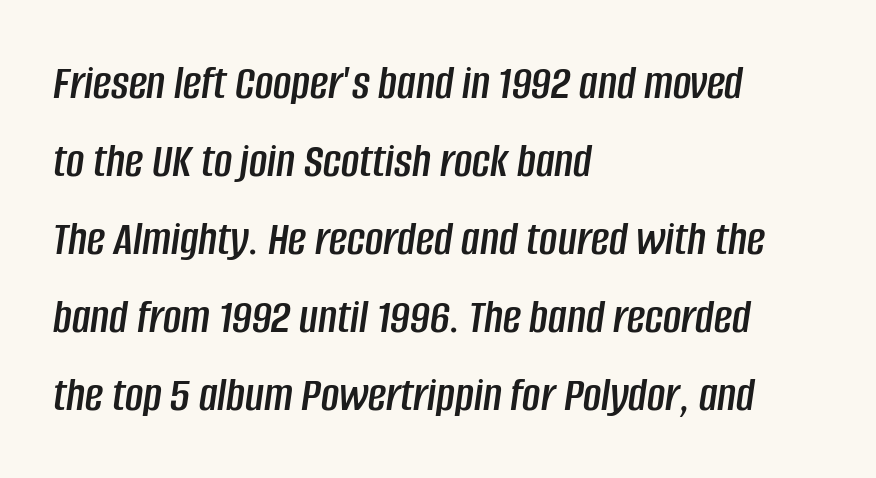
{"italic": "yes", "lean": "right", "slant_degrees": 8, "width": "condensed", "stroke_contrast": "low", "x_height": "large", "monospaced": "no", "underline": "no", "align": "left", "line_spacing": "normal", "line_spacing_ratio": 1.56, "letter_spacing": "normal", "letter_spacing_em": 0.0, "glyph_px": 50}
